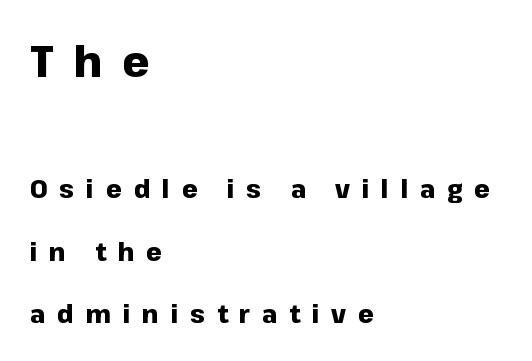
{"serif": "no", "italic": "no", "bold": "yes", "weight": "heavy", "width": "normal", "stroke_contrast": "low", "x_height": "medium", "monospaced": "no", "underline": "no", "align": "left", "line_spacing": "loose", "line_spacing_ratio": 2.49, "letter_spacing": "wide", "letter_spacing_em": 0.47, "larger_block": "first", "size_ratio": 1.72, "glyph_px": 43}
